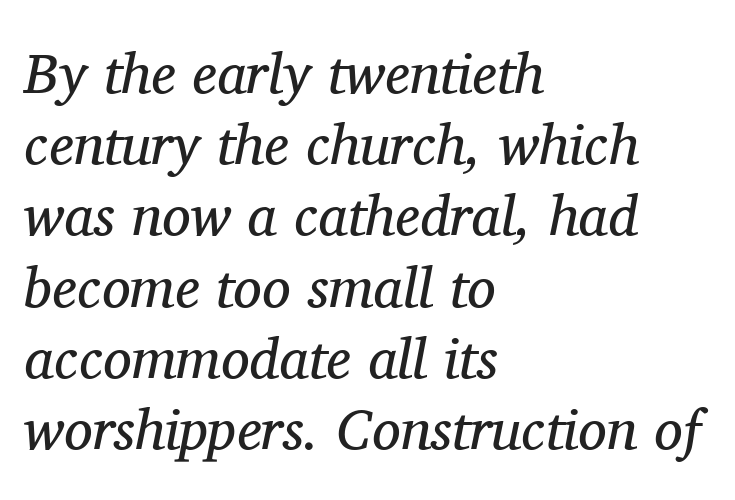
Q: Is the text bold? A: No.
Q: Is the text italic (slanted)? A: Yes, it leans right by about 11 degrees.
Q: Is the typeface a serif or a sans-serif typeface? A: Serif.
Q: Is the text underlined? A: No.
Q: How is the paragraph aligned? A: Left-aligned.
Q: Is the spacing between letters normal or unusually wide? A: Normal.
Q: Is the spacing between lines tight, normal or loose? A: Normal.
Q: Width (condensed, normal, or wide)? A: Normal.
Q: Stroke contrast? A: Medium.
Q: x-height? A: Medium.
Q: Monospaced? A: No.
